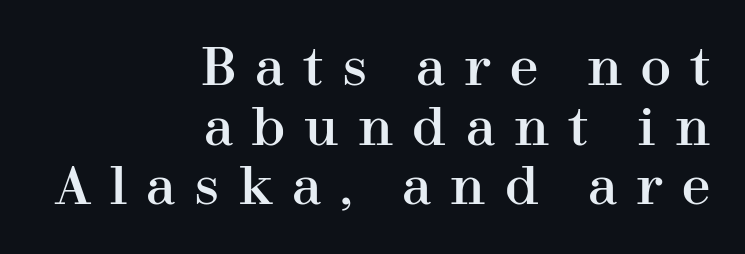
{"serif": "yes", "italic": "no", "width": "normal", "stroke_contrast": "high", "x_height": "medium", "monospaced": "no", "underline": "no", "align": "right", "line_spacing_ratio": 1.17, "letter_spacing": "wide", "letter_spacing_em": 0.38, "glyph_px": 51}
